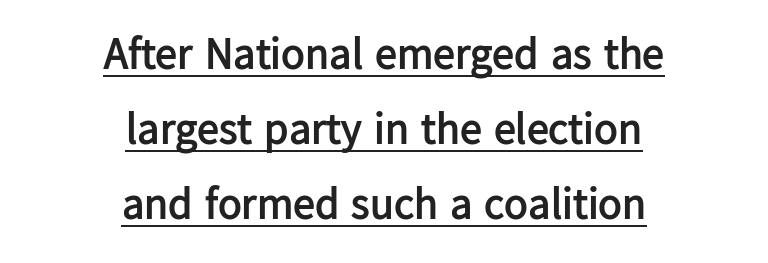
Q: Is the text bold? A: Yes.
Q: Is the text italic (slanted)? A: No, it is upright.
Q: Is the typeface a serif or a sans-serif typeface? A: Sans-serif.
Q: Is the text underlined? A: Yes.
Q: How is the paragraph aligned? A: Centered.
Q: Is the spacing between letters normal or unusually wide? A: Normal.
Q: Is the spacing between lines tight, normal or loose? A: Normal.
Q: Width (condensed, normal, or wide)? A: Normal.
Q: Stroke contrast? A: Low.
Q: x-height? A: Medium.
Q: Monospaced? A: No.
